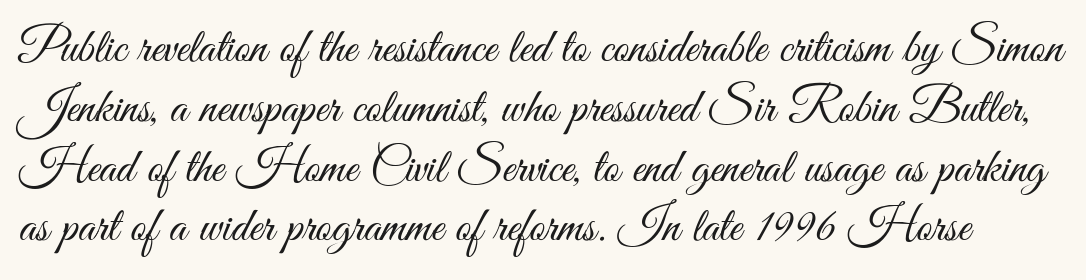
Q: Is the text bold? A: No.
Q: Is the text italic (slanted)? A: Yes.
Q: Is the typeface a serif or a sans-serif typeface? A: Sans-serif.
Q: Is the text underlined? A: No.
Q: Is the spacing between letters normal or unusually wide? A: Normal.
Q: Width (condensed, normal, or wide)? A: Condensed.
Q: Stroke contrast? A: Medium.
Q: x-height? A: Small.
Q: Monospaced? A: No.
